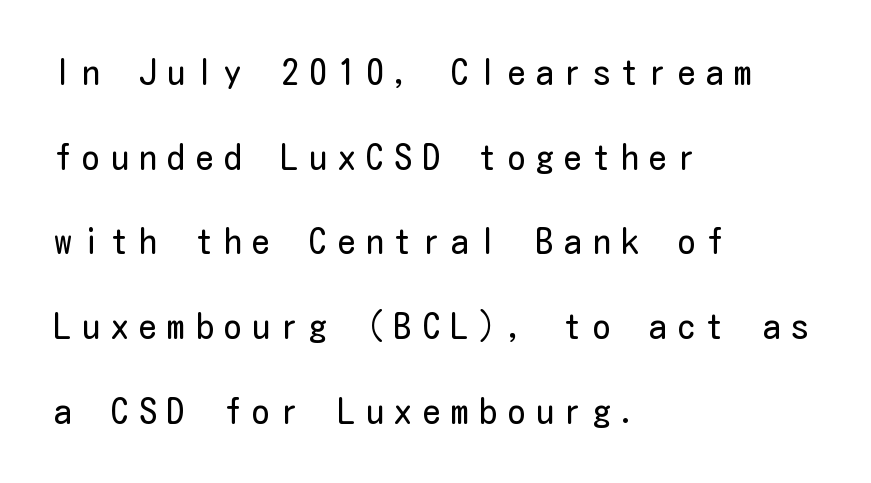
{"serif": "no", "italic": "no", "bold": "no", "weight": "regular", "width": "condensed", "stroke_contrast": "low", "x_height": "medium", "underline": "no", "align": "left", "line_spacing": "loose", "line_spacing_ratio": 2.42, "letter_spacing": "wide", "letter_spacing_em": 0.31, "glyph_px": 35}
